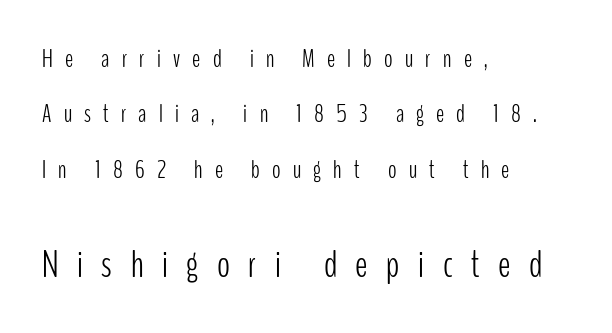
Q: Is the text bold? A: No.
Q: Is the text italic (slanted)? A: No, it is upright.
Q: Is the typeface a serif or a sans-serif typeface? A: Sans-serif.
Q: Is the text underlined? A: No.
Q: How is the paragraph aligned? A: Left-aligned.
Q: Is the spacing between letters normal or unusually wide? A: Unusually wide.
Q: Is the spacing between lines tight, normal or loose? A: Loose.
Q: Which block of text is set in a larger size, the first (top) or the second (bottom)? A: The second (bottom) one.
Q: Width (condensed, normal, or wide)? A: Condensed.
Q: Stroke contrast? A: Low.
Q: x-height? A: Medium.
Q: Monospaced? A: No.
